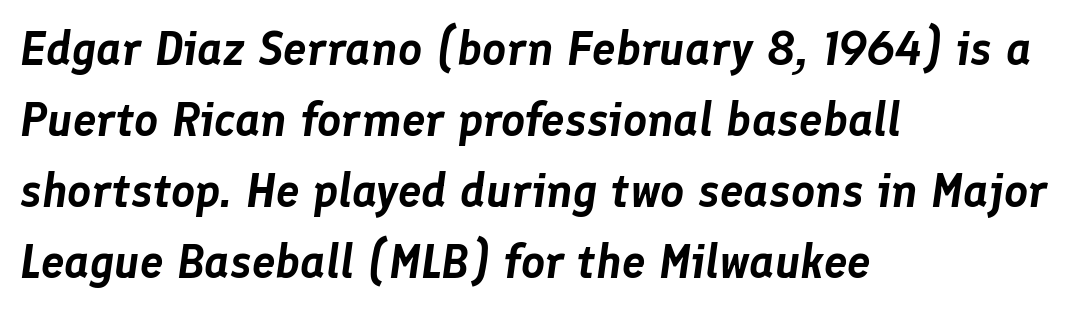
The image shows 47 px text type, italic (leaning right); set left-aligned, normal line spacing (1.51x), normal letter spacing, not underlined; low stroke contrast and a medium x-height.
